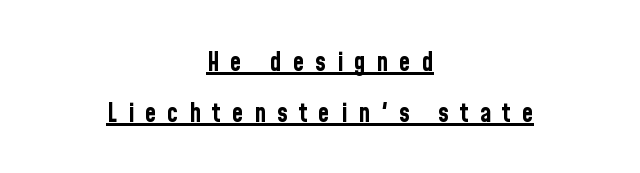
Neither beginnings nor endings align; midpoints do. The rendering uses a large line-height, opening up the rows. Posture: straight, roman, zero tilt. The gaps between neighbouring characters are conspicuously large.
